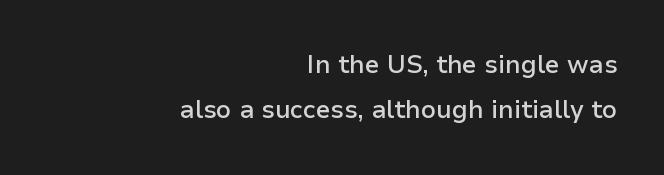
Q: Is the text bold? A: Semi-bold.
Q: Is the text italic (slanted)? A: No, it is upright.
Q: Is the text underlined? A: No.
Q: How is the paragraph aligned? A: Right-aligned.
Q: Is the spacing between letters normal or unusually wide? A: Normal.
